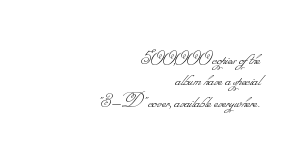
The image shows 21 px text type; set right-aligned, tight line spacing (1.02x), normal letter spacing, not underlined.
